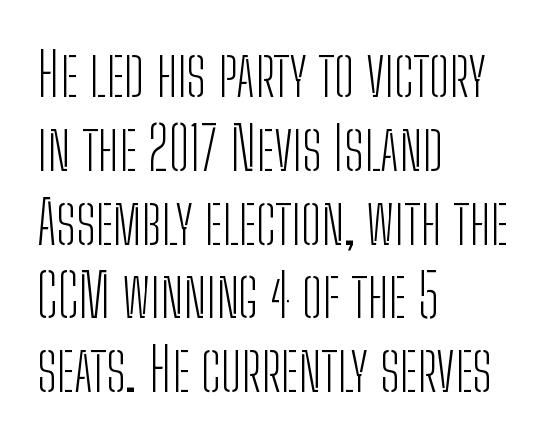
{"serif": "no", "italic": "no", "bold": "no", "weight": "light", "width": "condensed", "stroke_contrast": "low", "x_height": "medium", "monospaced": "no", "underline": "no", "align": "left", "line_spacing_ratio": 1.23, "letter_spacing": "normal", "letter_spacing_em": 0.0, "glyph_px": 60}
